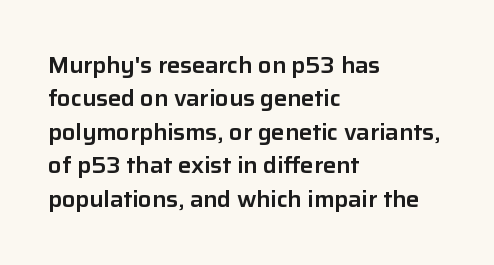
{"italic": "no", "underline": "no", "align": "left", "line_spacing": "normal", "line_spacing_ratio": 1.52, "letter_spacing": "normal", "letter_spacing_em": 0.0, "glyph_px": 22}
